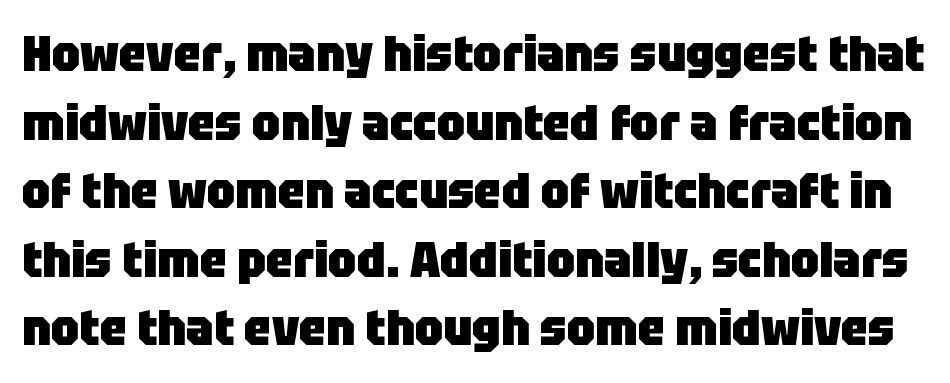
{"serif": "no", "italic": "no", "bold": "yes", "weight": "heavy", "width": "normal", "stroke_contrast": "low", "x_height": "large", "monospaced": "no", "underline": "no", "line_spacing": "normal", "line_spacing_ratio": 1.4, "letter_spacing": "normal", "letter_spacing_em": 0.0, "glyph_px": 49}
